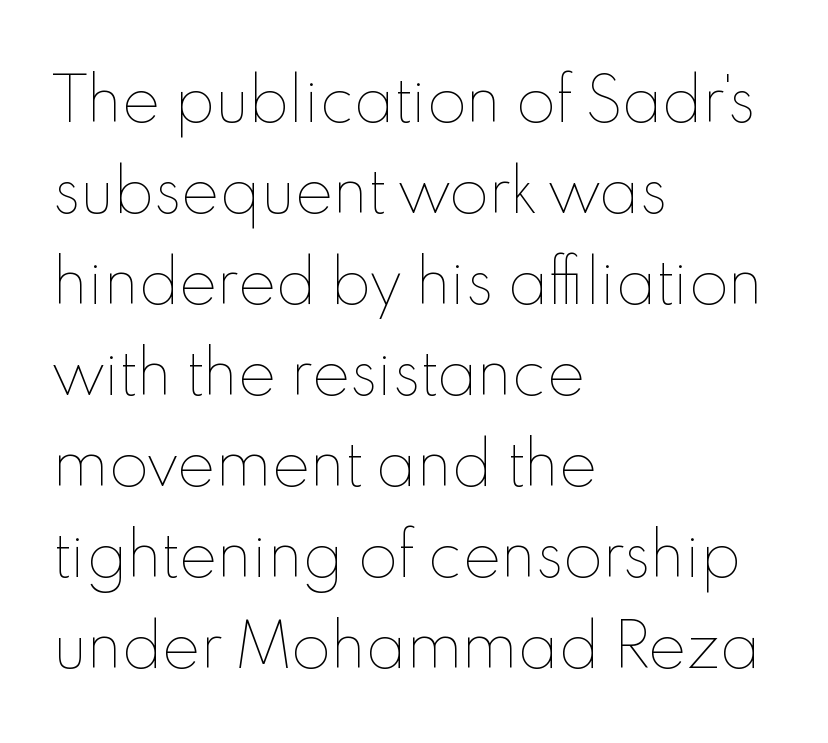
Nothing unusual about the tracking: characters are spaced as the font intends. Every character sits straight up, as roman type does. Honestly, the row spacing looks completely unremarkable. The passage shown is typed in a proportional face where columns would drift. The weight would be labelled regular, book, light, or lighter still.
